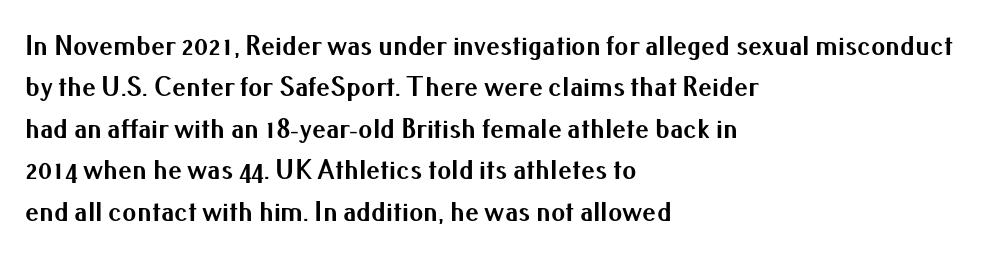
The image shows 28 px bold sans-serif type, upright; set left-aligned, normal line spacing (1.48x), normal letter spacing, not underlined; medium stroke contrast and a small x-height.
